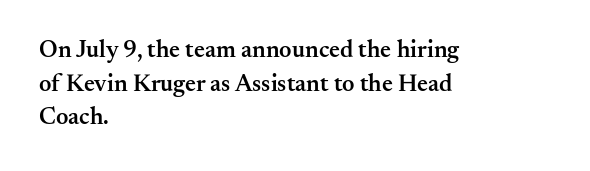
{"italic": "no", "bold": "semi", "underline": "no", "align": "left", "line_spacing": "normal", "line_spacing_ratio": 1.4, "letter_spacing": "normal", "letter_spacing_em": 0.0, "glyph_px": 24}
